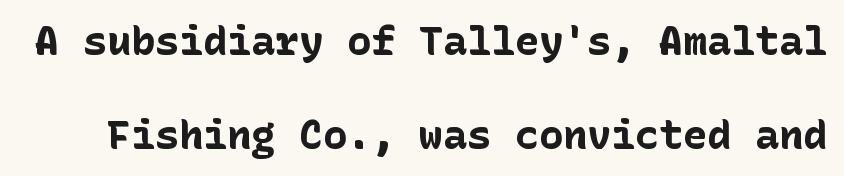
{"serif": "no", "italic": "no", "bold": "yes", "weight": "bold", "width": "normal", "stroke_contrast": "low", "x_height": "medium", "underline": "no", "line_spacing": "loose", "line_spacing_ratio": 2.35, "letter_spacing": "normal", "letter_spacing_em": 0.0, "glyph_px": 40}
